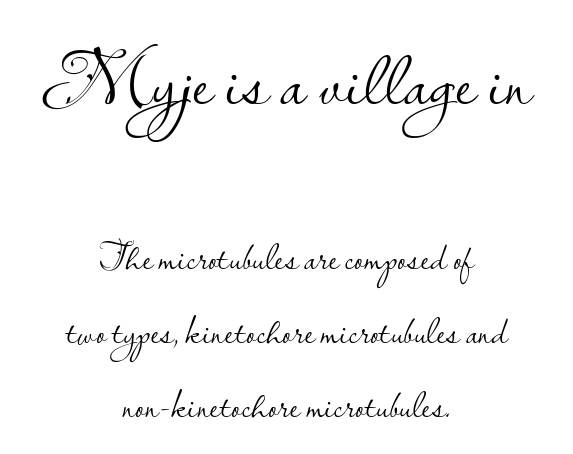
A sans-serif font was chosen for this passage. The designer gave the opening block more size than the closing block. A typesetter would call this proportional, since set widths differ per character. Typeset on center — no edge is straight. Does extra space separate the letters? No, they use regular spacing. The strokes are not fattened; the text isn't bold.
